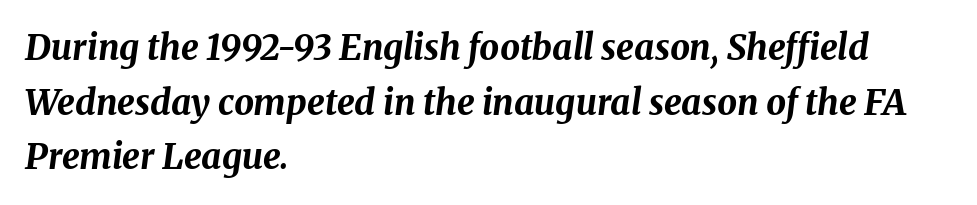
Q: Is the text bold? A: Yes.
Q: Is the text italic (slanted)? A: Yes, it leans right by about 8 degrees.
Q: Is the text underlined? A: No.
Q: How is the paragraph aligned? A: Left-aligned.
Q: Is the spacing between letters normal or unusually wide? A: Normal.
Q: Is the spacing between lines tight, normal or loose? A: Normal.
Q: Width (condensed, normal, or wide)? A: Normal.
Q: Stroke contrast? A: Medium.
Q: x-height? A: Medium.
Q: Monospaced? A: No.
